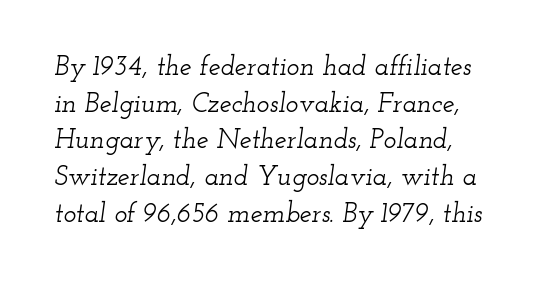
Q: Is the text italic (slanted)? A: Yes, it leans right by about 12 degrees.
Q: Is the text underlined? A: No.
Q: Is the spacing between letters normal or unusually wide? A: Normal.
Q: Is the spacing between lines tight, normal or loose? A: Normal.
